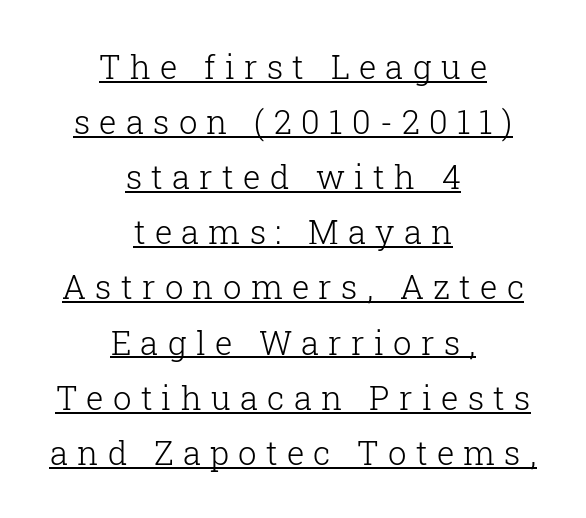
Q: Is the text bold? A: No.
Q: Is the text italic (slanted)? A: No, it is upright.
Q: Is the typeface a serif or a sans-serif typeface? A: Serif.
Q: Is the text underlined? A: Yes.
Q: How is the paragraph aligned? A: Centered.
Q: Is the spacing between letters normal or unusually wide? A: Unusually wide.
Q: Is the spacing between lines tight, normal or loose? A: Normal.
Q: Width (condensed, normal, or wide)? A: Normal.
Q: Stroke contrast? A: Low.
Q: x-height? A: Medium.
Q: Monospaced? A: No.
